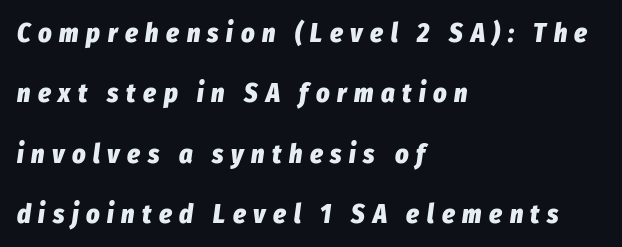
The image shows 26 px bold type, italic (leaning right); set left-aligned, loose line spacing (2.32x), unusually wide letter spacing (+0.29 em), not underlined.
